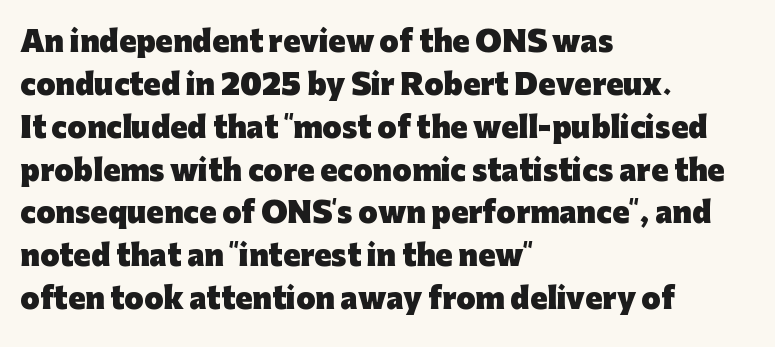
Q: Is the text bold? A: Yes.
Q: Is the text italic (slanted)? A: No, it is upright.
Q: Is the typeface a serif or a sans-serif typeface? A: Sans-serif.
Q: Is the text underlined? A: No.
Q: How is the paragraph aligned? A: Left-aligned.
Q: Is the spacing between letters normal or unusually wide? A: Normal.
Q: Is the spacing between lines tight, normal or loose? A: Normal.
Q: Width (condensed, normal, or wide)? A: Normal.
Q: Stroke contrast? A: Low.
Q: x-height? A: Medium.
Q: Monospaced? A: No.
